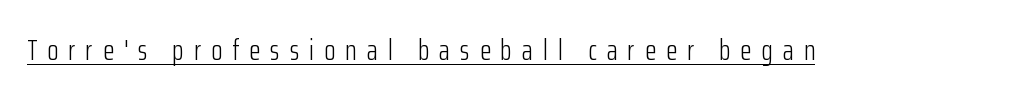
Q: Is the text bold? A: No.
Q: Is the text italic (slanted)? A: No, it is upright.
Q: Is the typeface a serif or a sans-serif typeface? A: Sans-serif.
Q: Is the text underlined? A: Yes.
Q: Is the spacing between letters normal or unusually wide? A: Unusually wide.
Q: Width (condensed, normal, or wide)? A: Condensed.
Q: Stroke contrast? A: Low.
Q: x-height? A: Medium.
Q: Monospaced? A: No.
